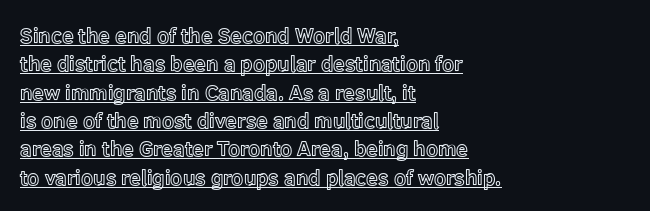
The image shows 21 px text type, upright; set left-aligned, normal line spacing (1.35x), normal letter spacing, underlined.
